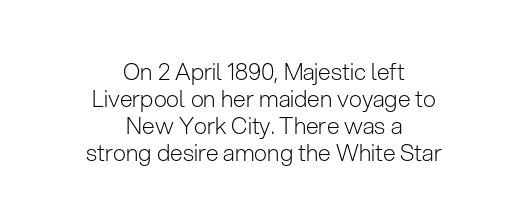
Q: Is the text bold? A: No.
Q: Is the text italic (slanted)? A: No, it is upright.
Q: Is the text underlined? A: No.
Q: How is the paragraph aligned? A: Centered.
Q: Is the spacing between letters normal or unusually wide? A: Normal.
